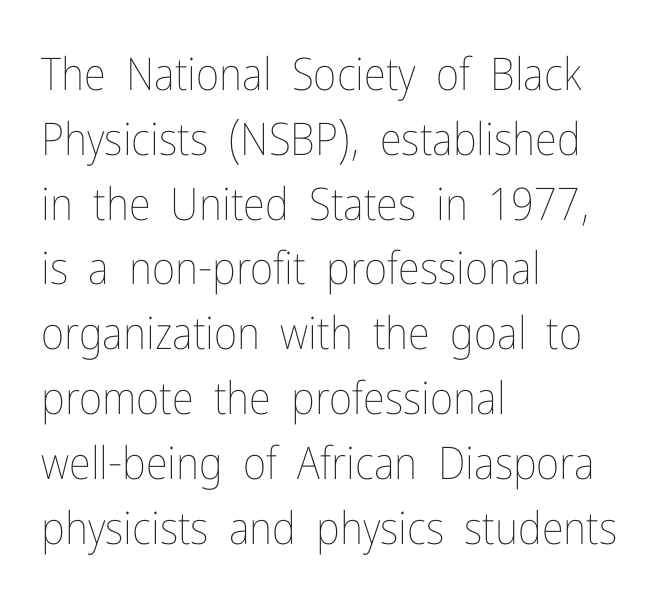
This sample keeps an unexceptional amount of space between lines. Posture: upright roman. The gap between lines stays unmarked. The face looks like a standard text weight, possibly lighter. Nothing unusual about the tracking: characters are spaced as the font intends. Proportional: the letters do not fall into vertical columns.
